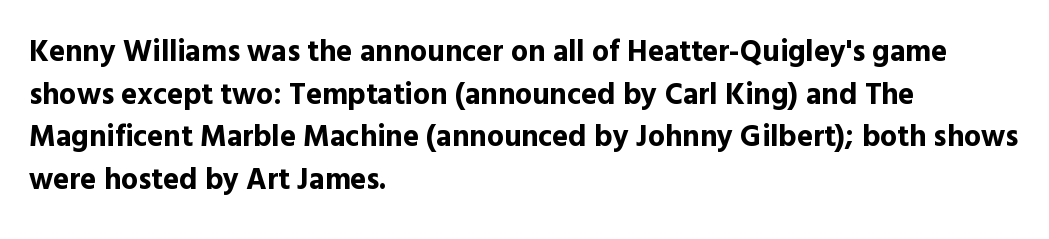
The image shows 30 px bold sans-serif type, upright; set left-aligned, normal line spacing (1.42x), normal letter spacing, not underlined; a medium x-height.
